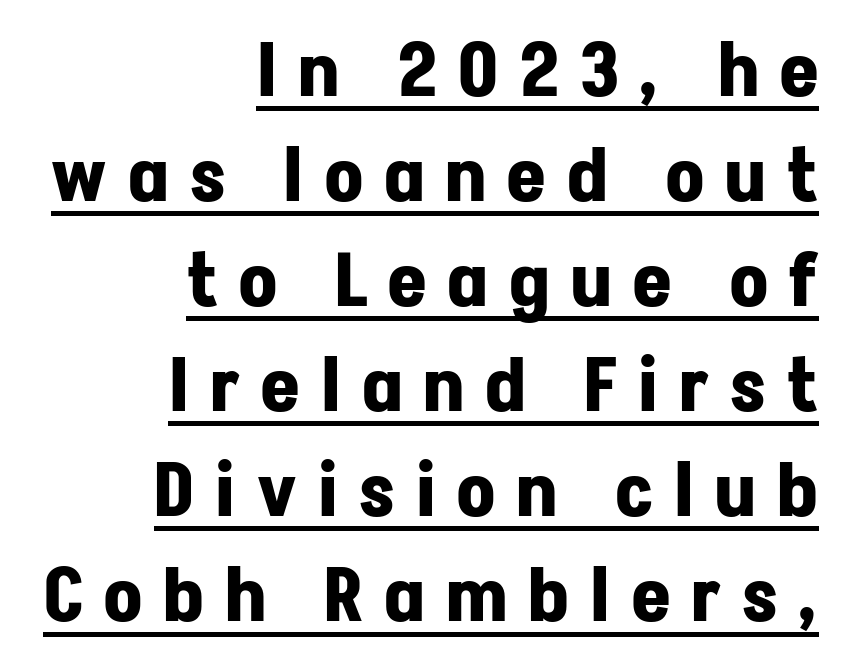
The horizontal fit of the characters is loose and conspicuously gappy. These characters rest on top of a visible drawn line. Vertical spacing — default. In terms of weight, the rendering is a true, heavy bold. This is sans-serif lettering, the kind often seen on screens and signage.
